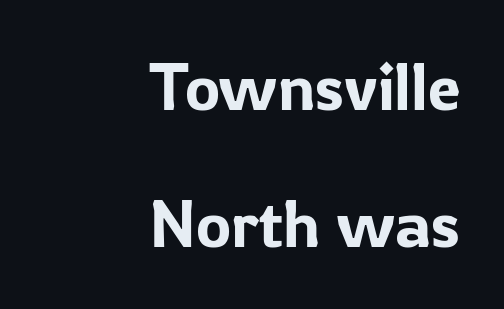
Q: Is the text italic (slanted)? A: No, it is upright.
Q: Is the typeface a serif or a sans-serif typeface? A: Sans-serif.
Q: Is the text underlined? A: No.
Q: How is the paragraph aligned? A: Right-aligned.
Q: Is the spacing between letters normal or unusually wide? A: Normal.
Q: Is the spacing between lines tight, normal or loose? A: Loose.
Q: Width (condensed, normal, or wide)? A: Normal.
Q: Stroke contrast? A: Low.
Q: x-height? A: Medium.
Q: Monospaced? A: No.
